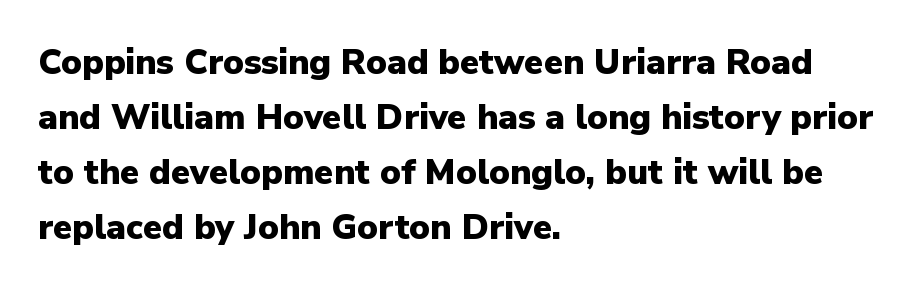
Q: Is the text bold? A: Yes.
Q: Is the text italic (slanted)? A: No, it is upright.
Q: Is the typeface a serif or a sans-serif typeface? A: Sans-serif.
Q: Is the text underlined? A: No.
Q: How is the paragraph aligned? A: Left-aligned.
Q: Is the spacing between letters normal or unusually wide? A: Normal.
Q: Is the spacing between lines tight, normal or loose? A: Normal.
Q: Width (condensed, normal, or wide)? A: Normal.
Q: Stroke contrast? A: Low.
Q: x-height? A: Medium.
Q: Monospaced? A: No.
